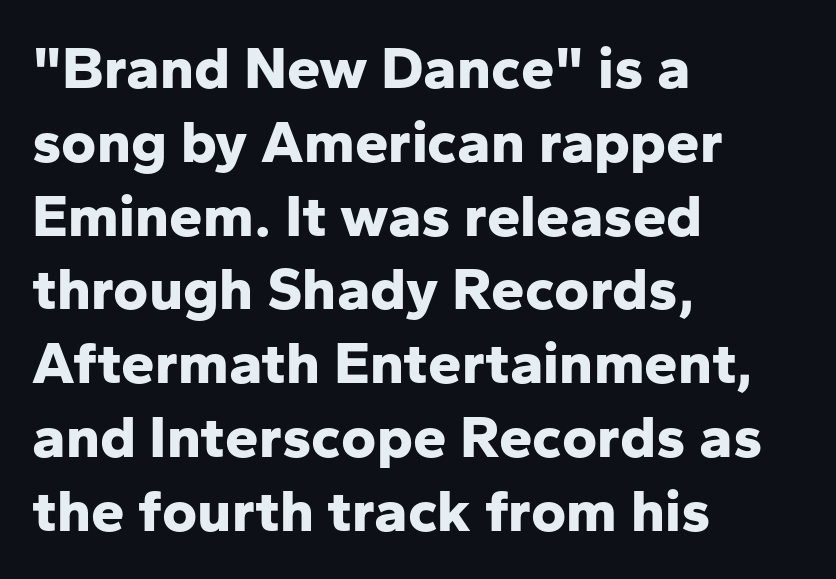
Does extra space separate the letters? No, they use regular spacing. Quick note: not italic, upright. Character widths vary here, with narrow letters taking less room than wide ones. Honestly, there is no underline to notice here at all.
